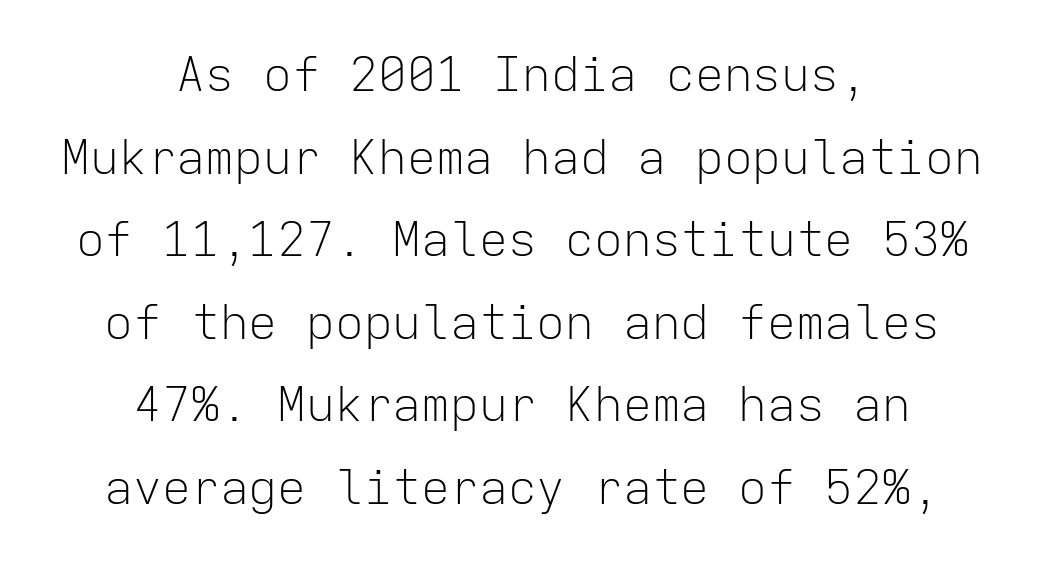
Q: Is the text bold? A: No.
Q: Is the text italic (slanted)? A: No, it is upright.
Q: Is the typeface a serif or a sans-serif typeface? A: Sans-serif.
Q: Is the text underlined? A: No.
Q: How is the paragraph aligned? A: Centered.
Q: Is the spacing between letters normal or unusually wide? A: Normal.
Q: Width (condensed, normal, or wide)? A: Normal.
Q: Stroke contrast? A: Low.
Q: x-height? A: Medium.
Q: Monospaced? A: Yes.
